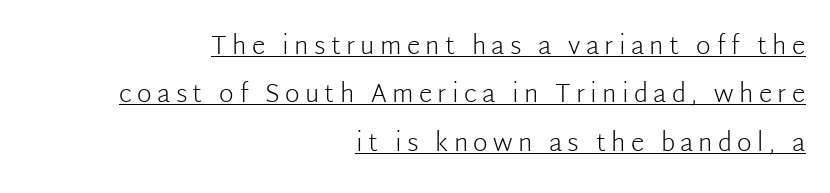
Q: Is the text bold? A: No.
Q: Is the text italic (slanted)? A: No, it is upright.
Q: Is the text underlined? A: Yes.
Q: How is the paragraph aligned? A: Right-aligned.
Q: Is the spacing between letters normal or unusually wide? A: Unusually wide.
Q: Is the spacing between lines tight, normal or loose? A: Loose.
